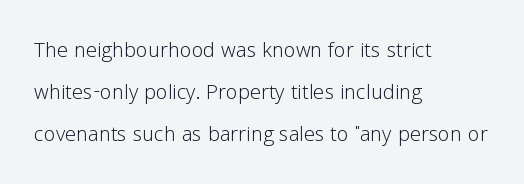
Q: Is the text bold? A: No.
Q: Is the text italic (slanted)? A: No, it is upright.
Q: Is the text underlined? A: No.
Q: How is the paragraph aligned? A: Left-aligned.
Q: Is the spacing between letters normal or unusually wide? A: Normal.
Q: Is the spacing between lines tight, normal or loose? A: Normal.
